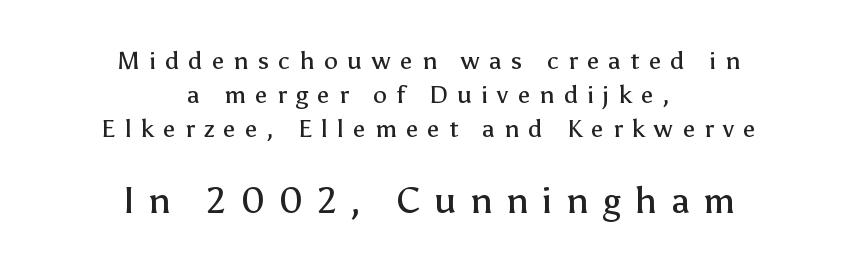
{"serif": "no", "italic": "no", "bold": "no", "weight": "regular", "width": "normal", "stroke_contrast": "low", "x_height": "medium", "monospaced": "no", "underline": "no", "align": "center", "line_spacing": "normal", "line_spacing_ratio": 1.37, "letter_spacing": "wide", "letter_spacing_em": 0.37, "larger_block": "second", "size_ratio": 1.48, "glyph_px": 37}
